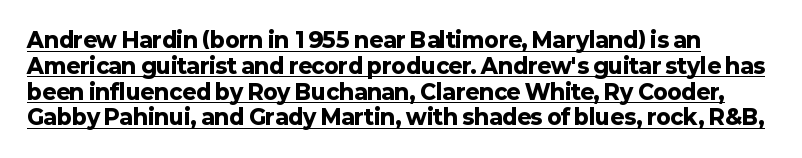
The image shows 21 px bold type, upright; set line spacing 1.23x, normal letter spacing, underlined.
